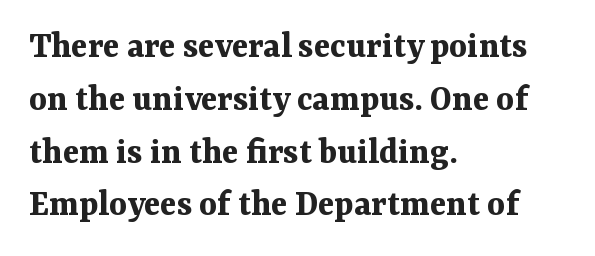
Horizontal bands of white between lines are of average thickness. Stroke thickness is high; the sample reads as a true bold. Does the copy run flush right? No — it runs flush left. The designer went with a serif here, giving each stem small feet. The type sits square on the baseline with zero lean.
